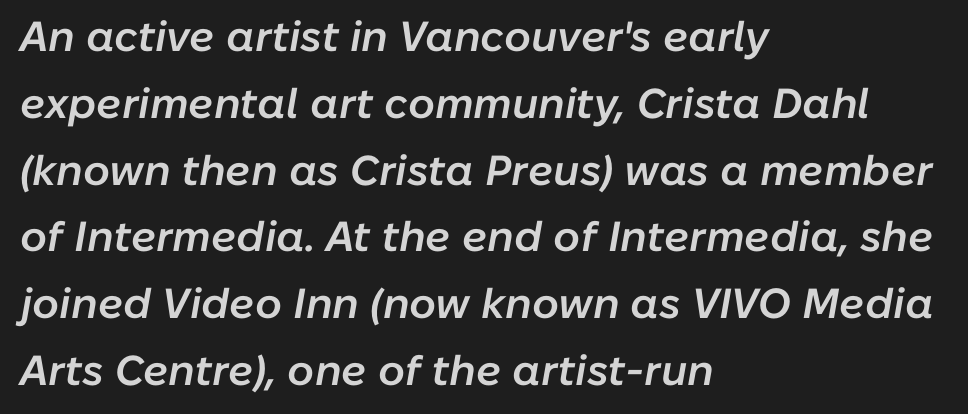
In CSS terms this would be text-align: left. You could not count columns in this text — the font is proportionally spaced. Stroke thickness is moderately raised; the sample reads as semibold. In terms of posture, this sample is oblique. Normally led — the rows are evenly, conventionally spaced. Letters rest on an invisible, unmarked baseline.
